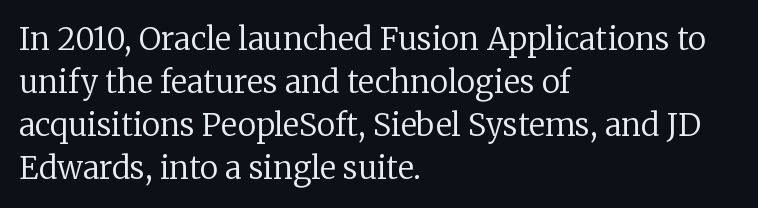
The image shows 31 px regular-weight serif type, upright; set left-aligned, normal line spacing (1.39x), normal letter spacing, not underlined; low stroke contrast and a medium x-height.
